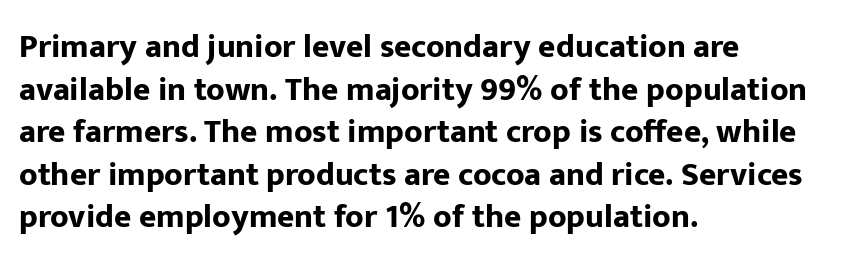
{"serif": "no", "italic": "no", "bold": "yes", "weight": "bold", "width": "normal", "stroke_contrast": "low", "x_height": "medium", "monospaced": "no", "underline": "no", "align": "left", "line_spacing": "normal", "line_spacing_ratio": 1.29, "letter_spacing": "normal", "letter_spacing_em": 0.0, "glyph_px": 33}
